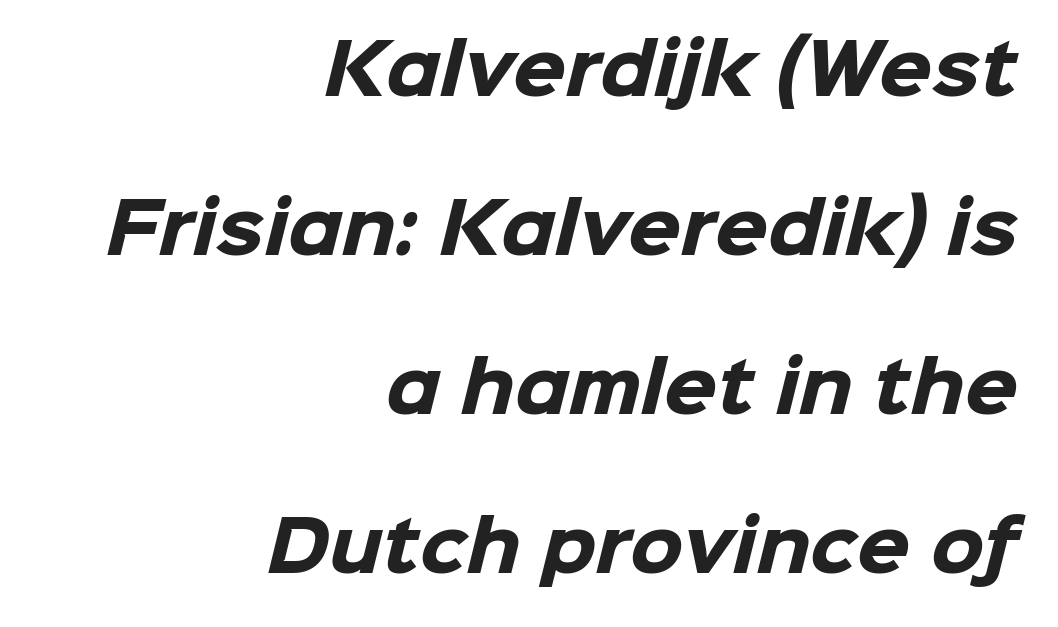
Q: Is the text bold? A: Yes.
Q: Is the typeface a serif or a sans-serif typeface? A: Sans-serif.
Q: Is the text underlined? A: No.
Q: How is the paragraph aligned? A: Right-aligned.
Q: Is the spacing between letters normal or unusually wide? A: Normal.
Q: Is the spacing between lines tight, normal or loose? A: Loose.
Q: Width (condensed, normal, or wide)? A: Normal.
Q: Stroke contrast? A: Low.
Q: x-height? A: Medium.
Q: Monospaced? A: No.
